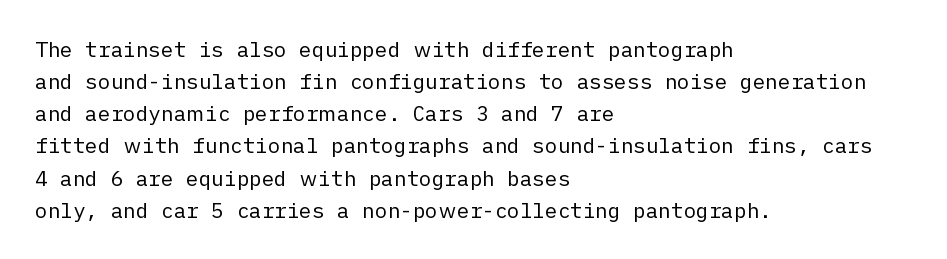
Is the block centered? No — it sits flush against the left margin. Honestly, the row spacing looks completely unremarkable. Check under the words: just untouched page. Ascenders rise straight up at ninety degrees. Nobody touched the tracking dial on this one.
